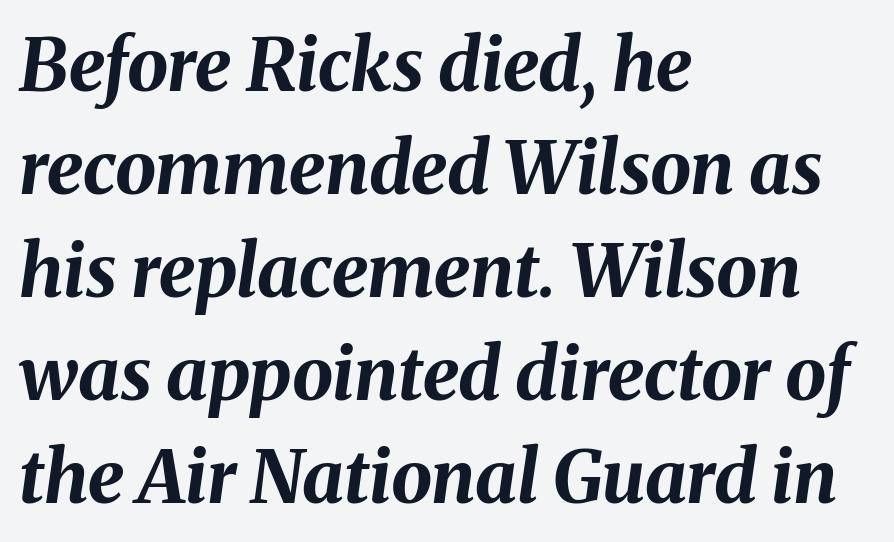
The image shows 73 px bold type, italic (leaning right); set left-aligned, normal line spacing (1.41x), normal letter spacing, not underlined; medium stroke contrast and a medium x-height.
